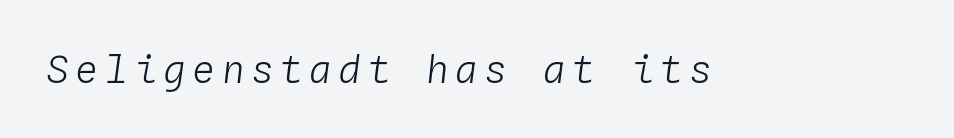
{"italic": "yes", "lean": "right", "slant_degrees": 4, "bold": "no", "weight": "light", "width": "normal", "stroke_contrast": "low", "x_height": "medium", "monospaced": "yes", "underline": "no", "glyph_px": 38}
